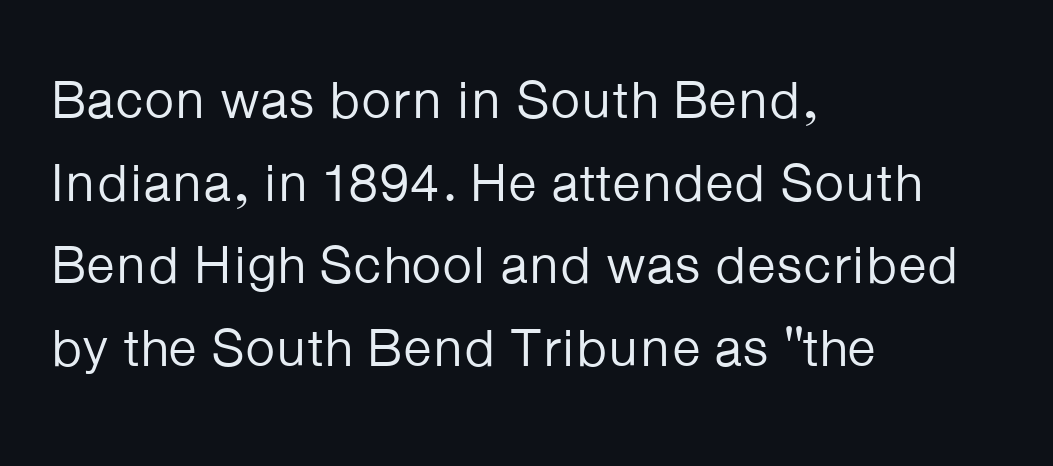
Q: Is the text bold? A: No.
Q: Is the text italic (slanted)? A: No, it is upright.
Q: Is the typeface a serif or a sans-serif typeface? A: Sans-serif.
Q: Is the text underlined? A: No.
Q: How is the paragraph aligned? A: Left-aligned.
Q: Is the spacing between letters normal or unusually wide? A: Normal.
Q: Is the spacing between lines tight, normal or loose? A: Normal.
Q: Width (condensed, normal, or wide)? A: Normal.
Q: Stroke contrast? A: Low.
Q: x-height? A: Medium.
Q: Monospaced? A: No.
